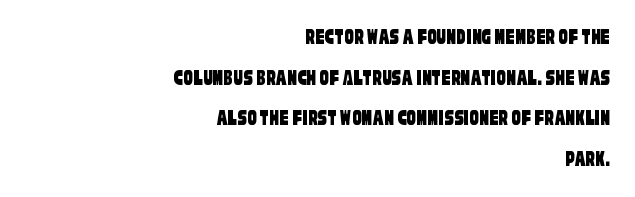
Q: Is the text underlined? A: No.
Q: How is the paragraph aligned? A: Right-aligned.
Q: Is the spacing between letters normal or unusually wide? A: Normal.
